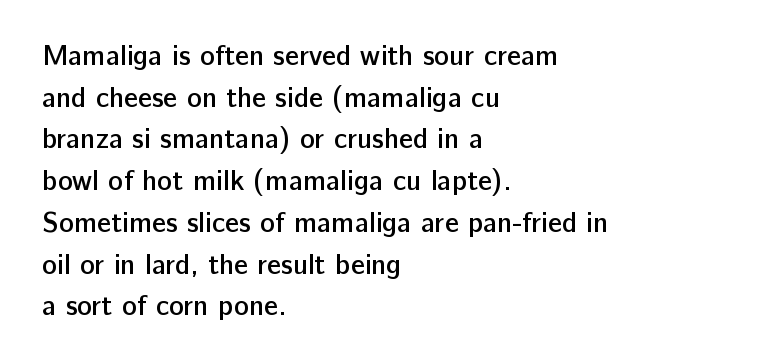
The image shows 28 px semibold sans-serif type, upright; set left-aligned, normal line spacing (1.49x), normal letter spacing, not underlined; low stroke contrast and a medium x-height.
